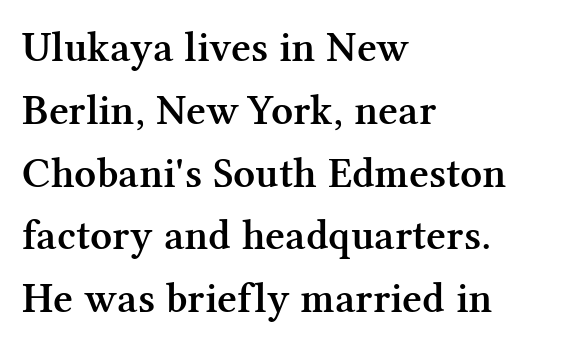
In terms of weight, the rendering is demibold, just under bold. This is roman type, the default non-slanted kind. Is this a fixed-width face? No — the glyphs have proportional, varying widths. Examine the stroke ends and you'll spot serifs. Glyph-to-glyph distance matches everyday printed text. What's the leading like? Ordinary, nothing unusual.
